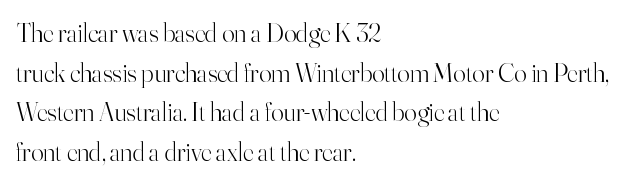
{"italic": "no", "bold": "no", "underline": "no", "align": "left", "line_spacing": "normal", "line_spacing_ratio": 1.52, "letter_spacing": "normal", "letter_spacing_em": 0.0, "glyph_px": 26}
